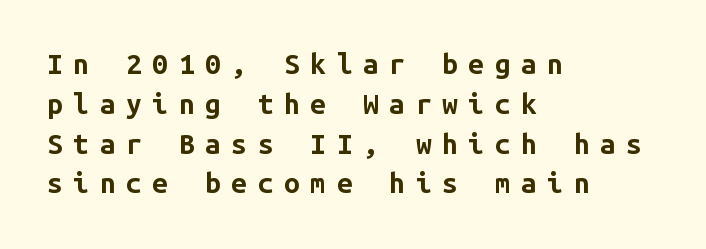
{"serif": "no", "italic": "no", "bold": "yes", "weight": "bold", "width": "normal", "stroke_contrast": "low", "x_height": "medium", "monospaced": "yes", "underline": "no", "align": "left", "line_spacing": "normal", "line_spacing_ratio": 1.42, "letter_spacing": "wide", "letter_spacing_em": 0.38, "glyph_px": 28}
